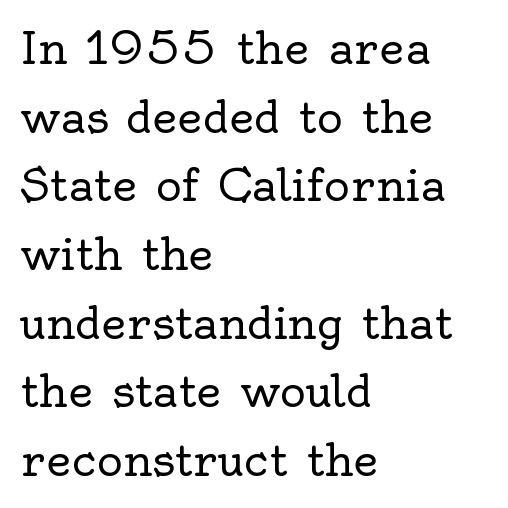
The font is comparable to plain body text, perhaps lighter. Reading down the block, your eye returns to a fixed left position each line. This is serif lettering, the kind often seen in printed books. A roman cut, with each character standing at attention. A typesetter would call this zero additional tracking.
